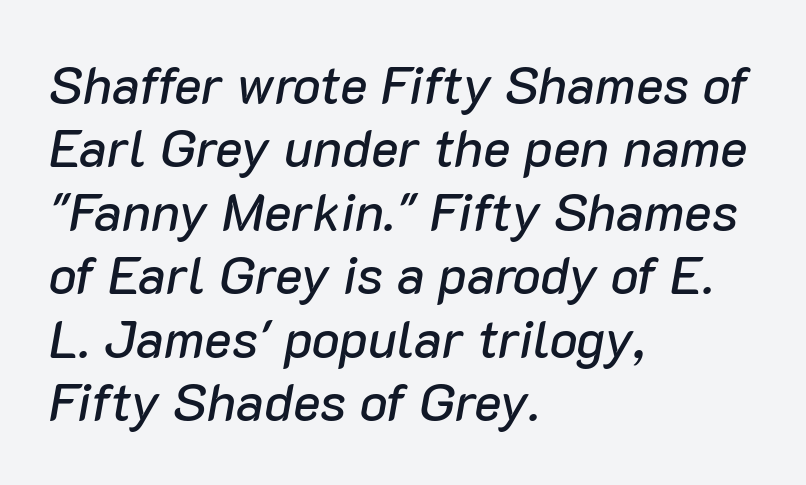
Type without underlining. All the whitespace from short lines collects on the right. Observe the lean: these are italic letterforms. Students, note that the glyphs here touch the page at normal intervals.
